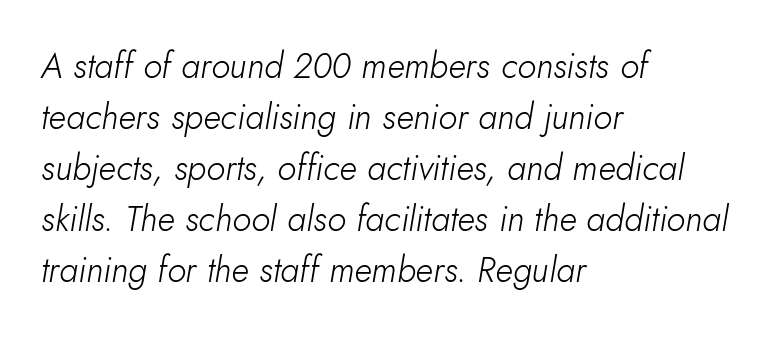
Q: Is the text bold? A: No.
Q: Is the text italic (slanted)? A: Yes, it leans right by about 10 degrees.
Q: Is the text underlined? A: No.
Q: How is the paragraph aligned? A: Left-aligned.
Q: Is the spacing between letters normal or unusually wide? A: Normal.
Q: Is the spacing between lines tight, normal or loose? A: Normal.
Q: Width (condensed, normal, or wide)? A: Normal.
Q: Stroke contrast? A: Low.
Q: x-height? A: Small.
Q: Monospaced? A: No.
